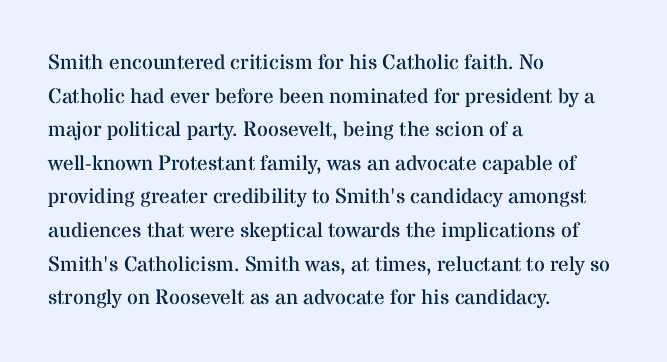
Q: Is the text bold? A: No.
Q: Is the text italic (slanted)? A: No, it is upright.
Q: Is the text underlined? A: No.
Q: How is the paragraph aligned? A: Left-aligned.
Q: Is the spacing between letters normal or unusually wide? A: Normal.
Q: Is the spacing between lines tight, normal or loose? A: Normal.
